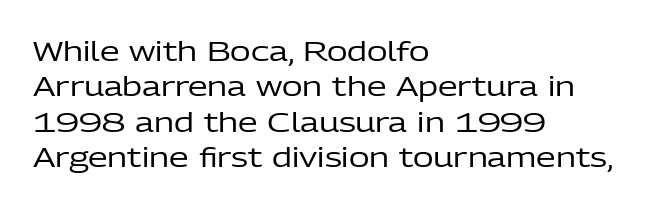
Each letter's strokes conclude bluntly, with no projecting serifs. Line starts are locked; line ends wander. This reads as an unemphasized weight, regular at the heaviest. Does extra space separate the letters? No, they use regular spacing.
